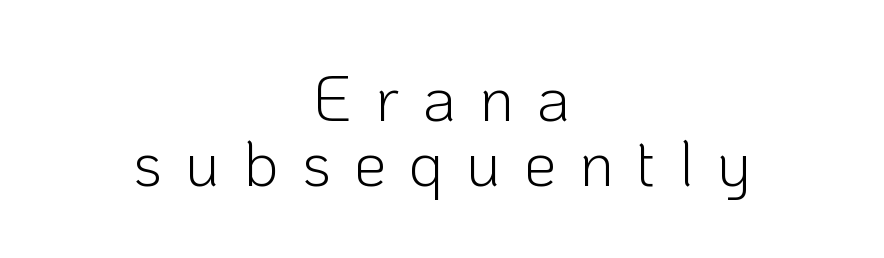
Q: Is the text bold? A: No.
Q: Is the text italic (slanted)? A: No, it is upright.
Q: Is the typeface a serif or a sans-serif typeface? A: Sans-serif.
Q: Is the text underlined? A: No.
Q: How is the paragraph aligned? A: Centered.
Q: Is the spacing between letters normal or unusually wide? A: Unusually wide.
Q: Is the spacing between lines tight, normal or loose? A: Tight.
Q: Width (condensed, normal, or wide)? A: Normal.
Q: Stroke contrast? A: Low.
Q: x-height? A: Medium.
Q: Monospaced? A: No.
